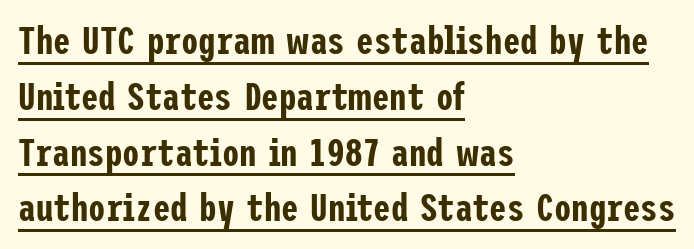
The image shows 39 px condensed sans-serif type, upright; set left-aligned, normal line spacing (1.43x), normal letter spacing, underlined; low stroke contrast and a medium x-height.
